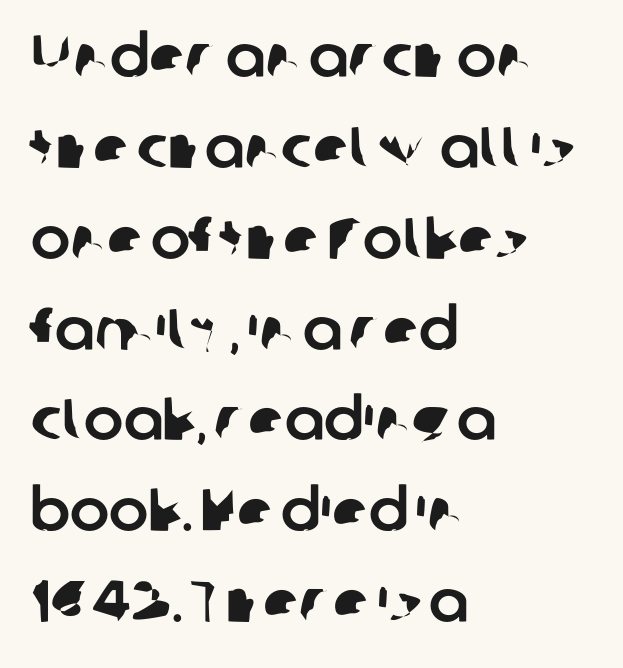
{"serif": "no", "width": "normal", "stroke_contrast": "low", "x_height": "medium", "monospaced": "no", "underline": "no", "align": "left", "line_spacing": "normal", "line_spacing_ratio": 1.54, "letter_spacing": "normal", "letter_spacing_em": 0.0, "glyph_px": 59}
